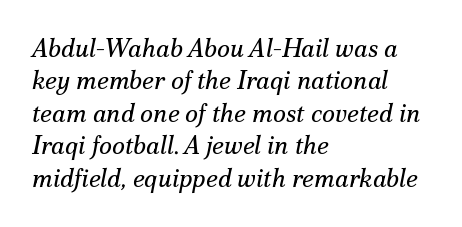
Q: Is the text bold? A: No.
Q: Is the text italic (slanted)? A: Yes, it leans right by about 12 degrees.
Q: Is the text underlined? A: No.
Q: How is the paragraph aligned? A: Left-aligned.
Q: Is the spacing between letters normal or unusually wide? A: Normal.
Q: Is the spacing between lines tight, normal or loose? A: Normal.
